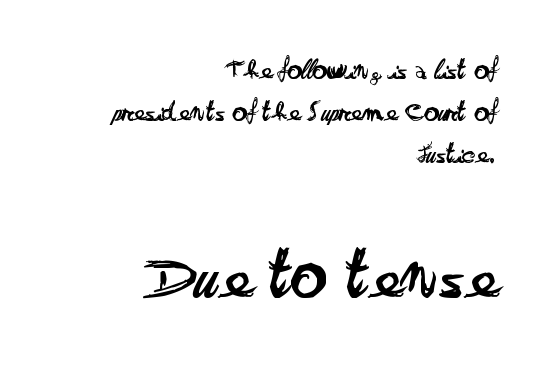
The image shows 72 px regular-weight, wide sans-serif type, upright; set right-aligned, normal line spacing (1.44x), normal letter spacing, not underlined; the second (bottom) block is 2.48x larger; low stroke contrast and a small x-height.
